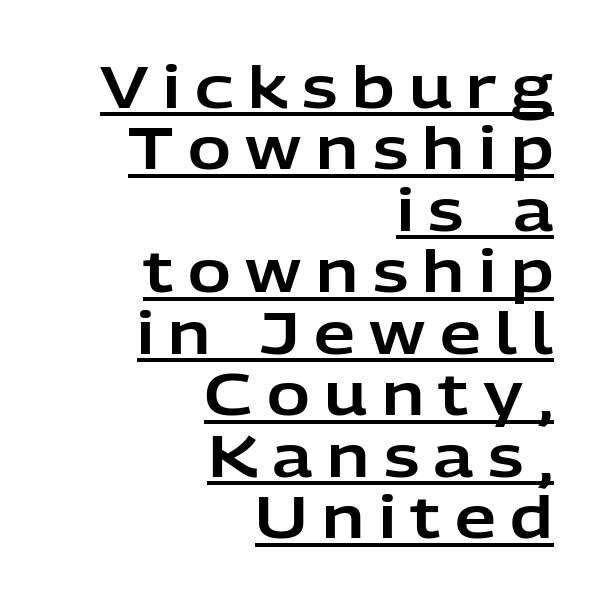
Q: Is the text italic (slanted)? A: No, it is upright.
Q: Is the typeface a serif or a sans-serif typeface? A: Sans-serif.
Q: Is the text underlined? A: Yes.
Q: How is the paragraph aligned? A: Right-aligned.
Q: Is the spacing between letters normal or unusually wide? A: Unusually wide.
Q: Is the spacing between lines tight, normal or loose? A: Tight.
Q: Width (condensed, normal, or wide)? A: Normal.
Q: Stroke contrast? A: Low.
Q: x-height? A: Medium.
Q: Monospaced? A: No.
